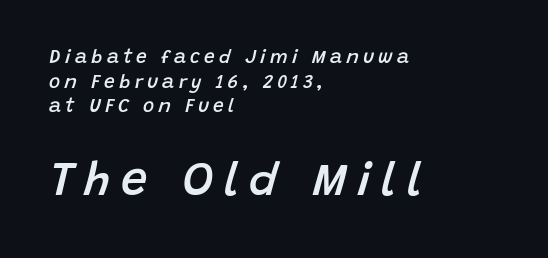
Q: Is the text bold? A: Semi-bold.
Q: Is the text italic (slanted)? A: Yes, it leans right by about 15 degrees.
Q: Is the text underlined? A: No.
Q: How is the paragraph aligned? A: Left-aligned.
Q: Is the spacing between letters normal or unusually wide? A: Unusually wide.
Q: Is the spacing between lines tight, normal or loose? A: Normal.
Q: Which block of text is set in a larger size, the first (top) or the second (bottom)? A: The second (bottom) one.
Q: Width (condensed, normal, or wide)? A: Normal.
Q: Stroke contrast? A: Low.
Q: x-height? A: Large.
Q: Monospaced? A: No.
